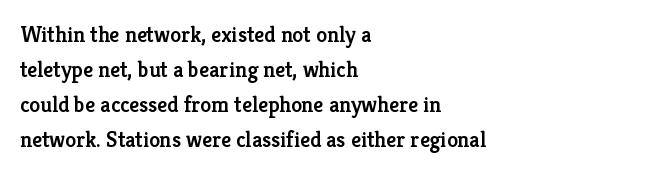
Q: Is the text bold? A: Semi-bold.
Q: Is the text italic (slanted)? A: No, it is upright.
Q: Is the text underlined? A: No.
Q: How is the paragraph aligned? A: Left-aligned.
Q: Is the spacing between letters normal or unusually wide? A: Normal.
Q: Is the spacing between lines tight, normal or loose? A: Normal.
